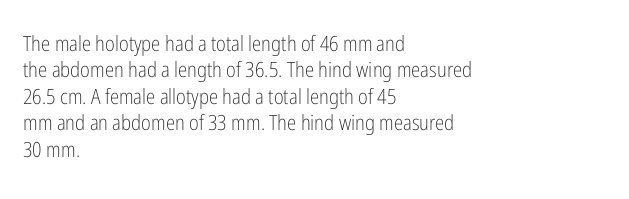
The image shows 21 px text type, upright; set left-aligned, normal line spacing (1.26x), normal letter spacing, not underlined.
